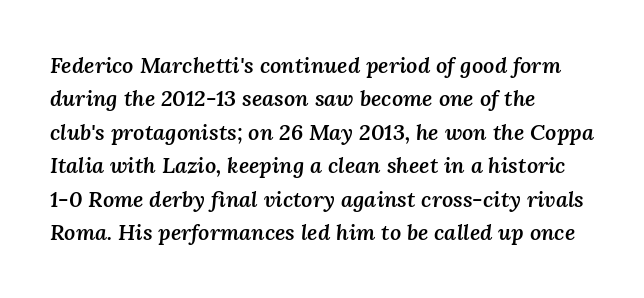
Rule under the text: the space is simply empty. Teacher's note: observe the even left margin — that is flush-left alignment. Posture: slanted. In terms of letterspacing, this is plain default setting.
